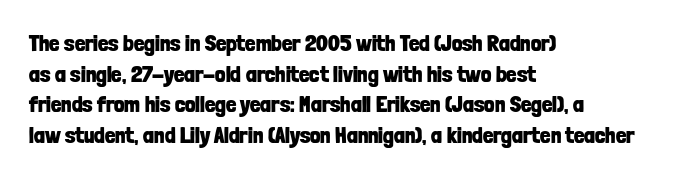
{"italic": "no", "bold": "yes", "underline": "no", "align": "left", "line_spacing": "normal", "line_spacing_ratio": 1.33, "letter_spacing": "normal", "letter_spacing_em": 0.0, "glyph_px": 23}
